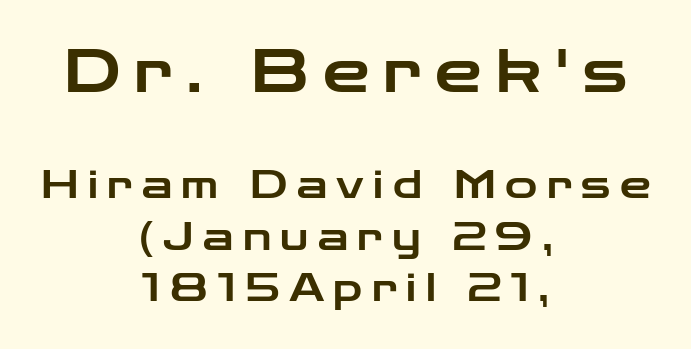
The image shows 59 px wide sans-serif type, upright; set centered, normal line spacing (1.31x), unusually wide letter spacing (+0.24 em), not underlined; the first (top) block is 1.51x larger; low stroke contrast and a medium x-height.
